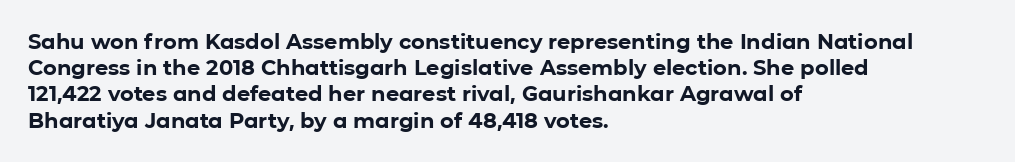
Q: Is the text bold? A: Yes.
Q: Is the text italic (slanted)? A: No, it is upright.
Q: Is the text underlined? A: No.
Q: How is the paragraph aligned? A: Left-aligned.
Q: Is the spacing between letters normal or unusually wide? A: Normal.
Q: Is the spacing between lines tight, normal or loose? A: Normal.
